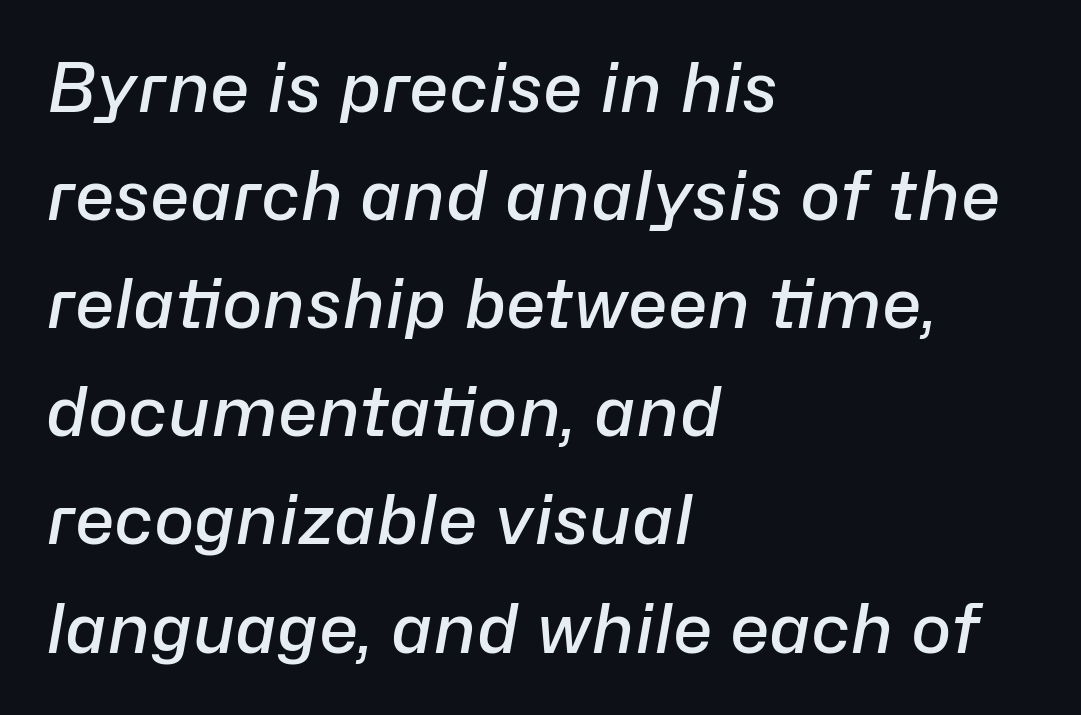
Visually the block forms a straight wall on the left and a jagged coastline on the right. The lines sit at an ordinary, default distance from one another. No word sits above an underline. These lines carry some extra weight — a demibold, not a full bold.
